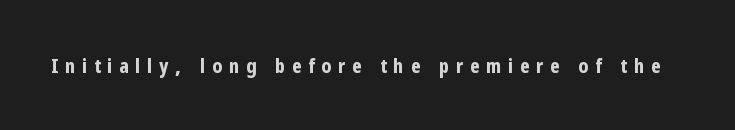
{"italic": "no", "bold": "yes", "underline": "no", "letter_spacing": "wide", "letter_spacing_em": 0.34, "glyph_px": 20}
